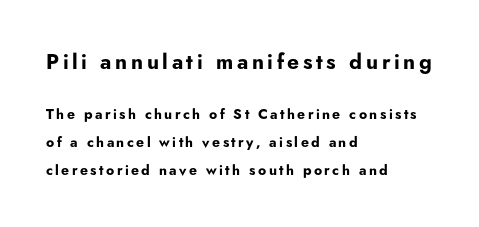
Q: Is the text bold? A: Yes.
Q: Is the text italic (slanted)? A: No, it is upright.
Q: Is the text underlined? A: No.
Q: How is the paragraph aligned? A: Left-aligned.
Q: Is the spacing between lines tight, normal or loose? A: Loose.
Q: Which block of text is set in a larger size, the first (top) or the second (bottom)? A: The first (top) one.
